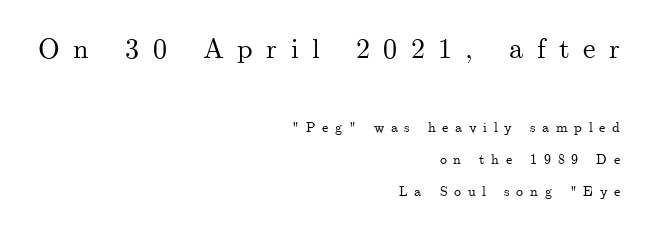
{"serif": "yes", "italic": "no", "width": "normal", "stroke_contrast": "medium", "x_height": "small", "monospaced": "no", "underline": "no", "align": "right", "line_spacing": "loose", "line_spacing_ratio": 2.29, "letter_spacing": "wide", "letter_spacing_em": 0.48, "larger_block": "first", "size_ratio": 2.0, "glyph_px": 28}
